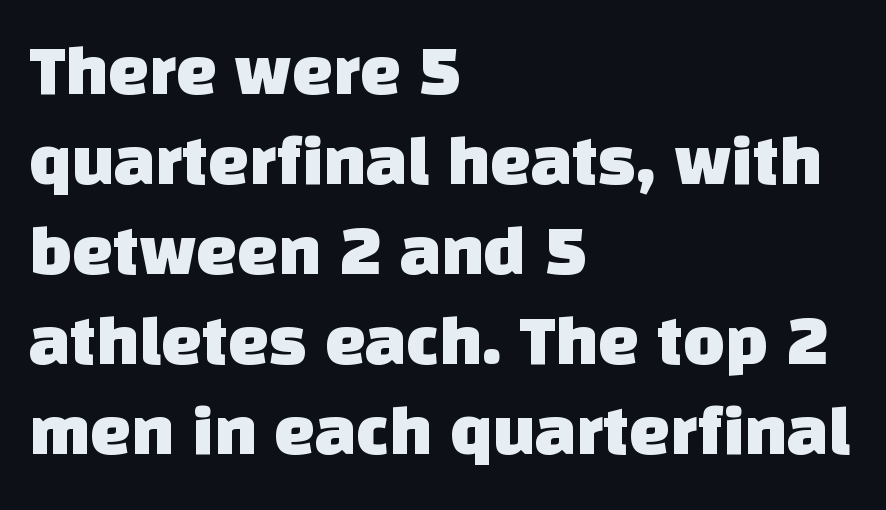
The image shows 72 px sans-serif type; set left-aligned, normal line spacing (1.25x), normal letter spacing, not underlined; low stroke contrast and a large x-height.
